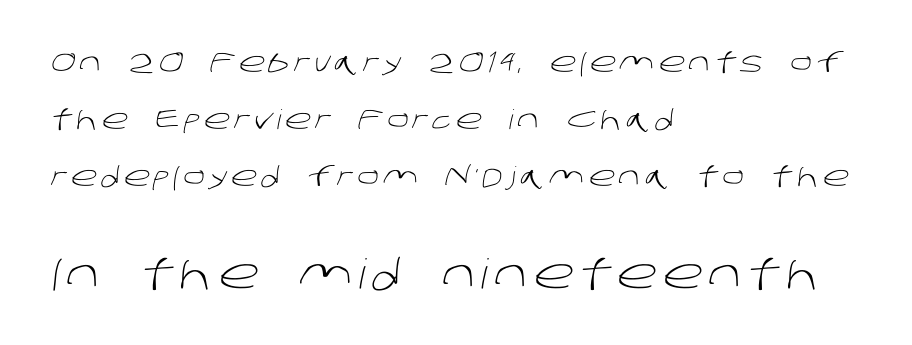
The lines are spread far apart with generous leading. Font category for this specimen: sans-serif. Ink coverage per letter is moderate at most. The foot of each line stays bare and open.
